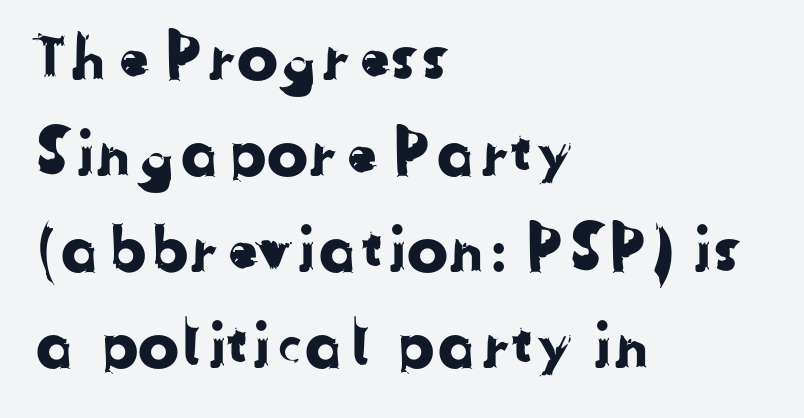
The image shows 62 px sans-serif type; set left-aligned, normal line spacing (1.55x), normal letter spacing, not underlined; low stroke contrast and a medium x-height.
